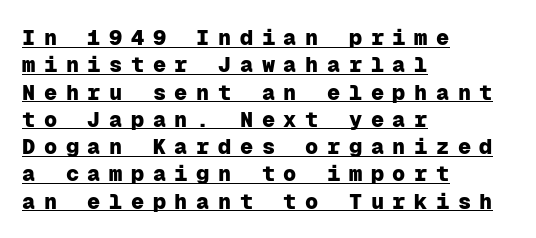
Is the block centered? No — it sits flush against the left margin. Students, observe the line beneath the letters — that is underlining. I'd describe the lettering as bold — thick and assertive. A typesetter would call this heavily tracked-out type. The typography opts for an upright posture over an oblique one.
